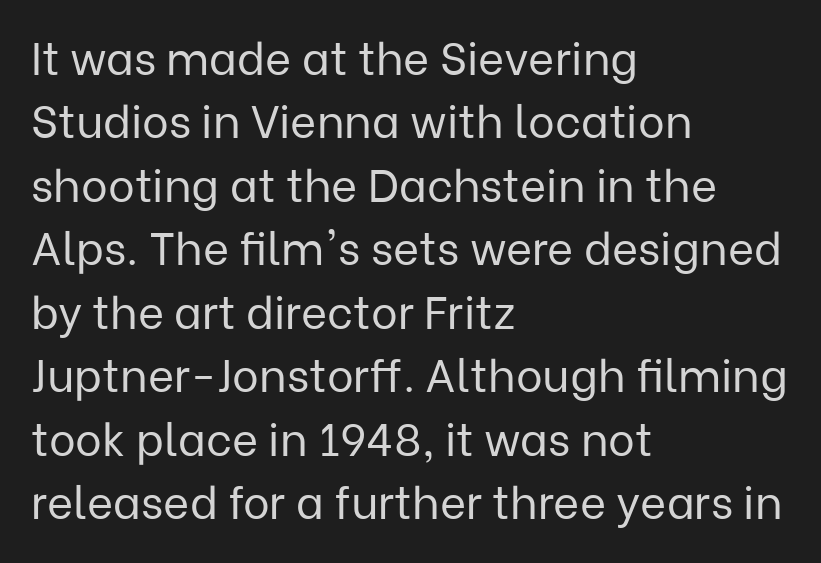
The image shows 45 px regular-weight sans-serif type, upright; set left-aligned, normal line spacing (1.41x), normal letter spacing, not underlined; low stroke contrast and a medium x-height.
